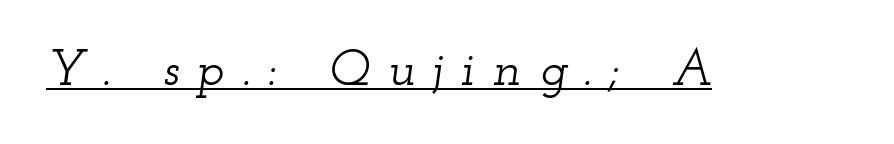
{"serif": "yes", "italic": "yes", "lean": "right", "slant_degrees": 12, "width": "wide", "stroke_contrast": "low", "x_height": "small", "monospaced": "no", "underline": "yes", "letter_spacing": "wide", "letter_spacing_em": 0.35, "glyph_px": 51}
